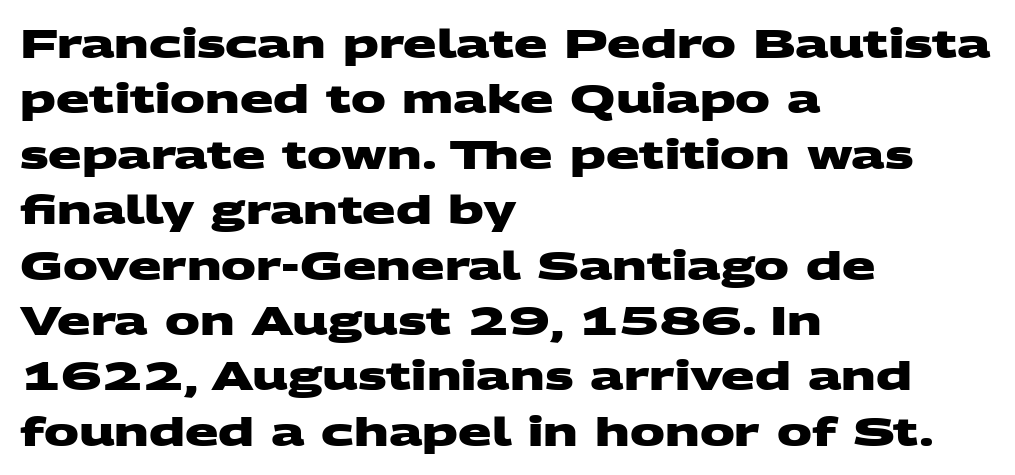
Q: Is the text bold? A: Yes.
Q: Is the typeface a serif or a sans-serif typeface? A: Sans-serif.
Q: Is the text underlined? A: No.
Q: How is the paragraph aligned? A: Left-aligned.
Q: Is the spacing between letters normal or unusually wide? A: Normal.
Q: Is the spacing between lines tight, normal or loose? A: Normal.
Q: Width (condensed, normal, or wide)? A: Wide.
Q: Stroke contrast? A: Medium.
Q: x-height? A: Large.
Q: Monospaced? A: No.
